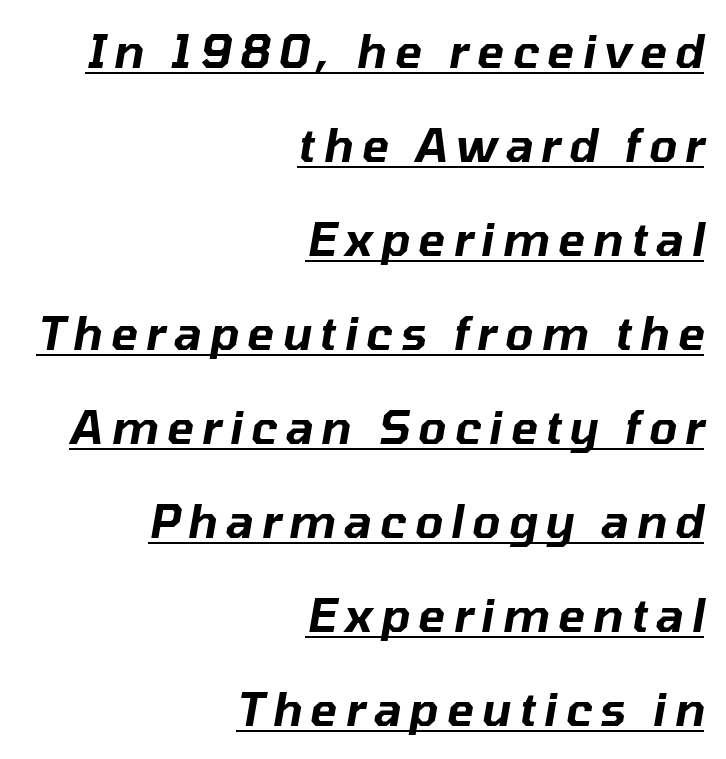
{"italic": "yes", "lean": "right", "slant_degrees": 10, "width": "normal", "stroke_contrast": "low", "x_height": "medium", "monospaced": "no", "underline": "yes", "align": "right", "line_spacing": "loose", "line_spacing_ratio": 2.09, "glyph_px": 45}
